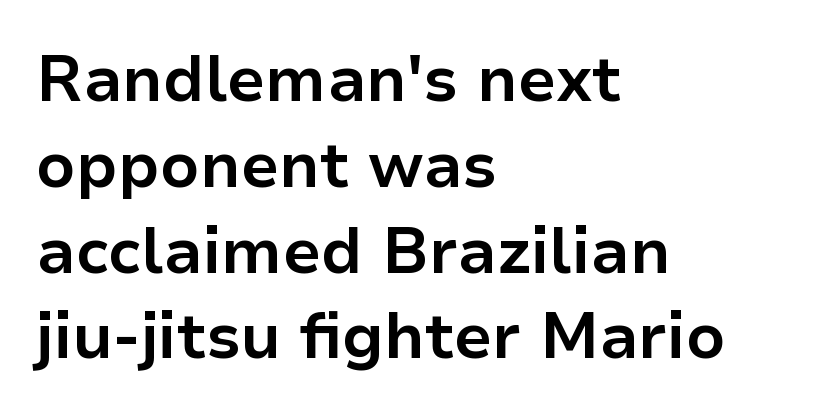
Rendered with straight, roman letterforms. The passage shown is typed in a proportional face where columns would drift. Every row of glyphs begins at an identical x-position on the left. The block of text has a typical density, with ordinary space between rows.
